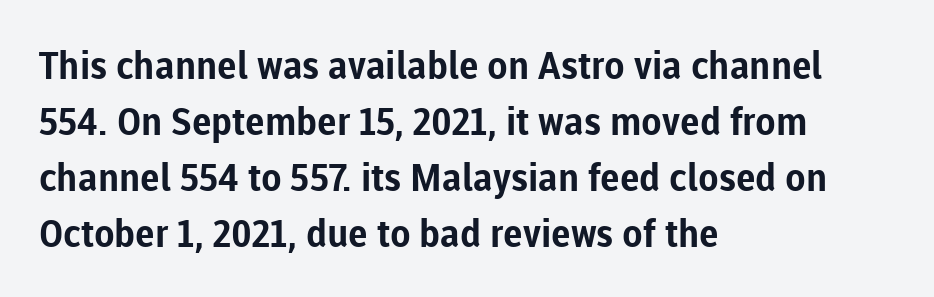
{"serif": "no", "italic": "no", "bold": "yes", "weight": "bold", "width": "normal", "stroke_contrast": "low", "x_height": "medium", "monospaced": "no", "underline": "no", "align": "left", "line_spacing": "normal", "line_spacing_ratio": 1.47, "letter_spacing": "normal", "letter_spacing_em": 0.0, "glyph_px": 38}
